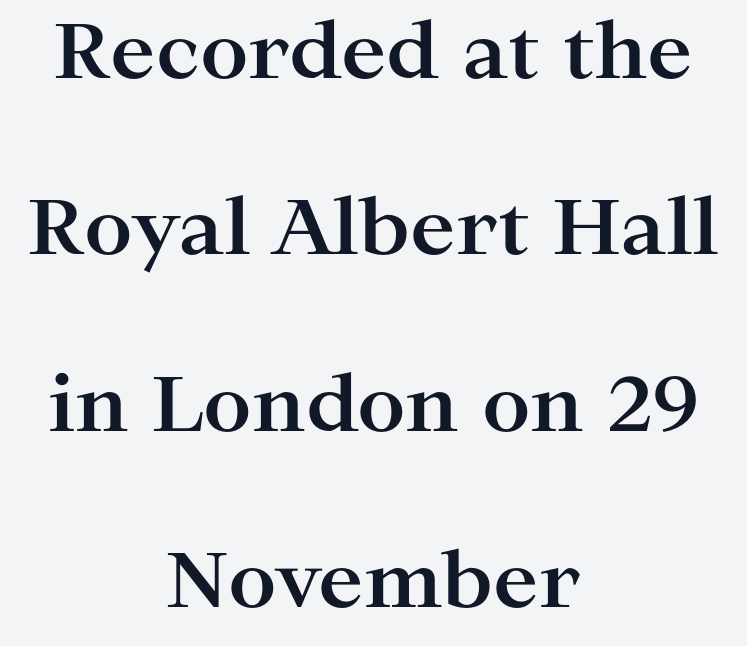
{"serif": "yes", "italic": "no", "bold": "yes", "weight": "bold", "width": "wide", "stroke_contrast": "high", "x_height": "medium", "monospaced": "no", "underline": "no", "align": "center", "line_spacing": "loose", "line_spacing_ratio": 2.32, "letter_spacing": "normal", "letter_spacing_em": 0.0, "glyph_px": 76}
